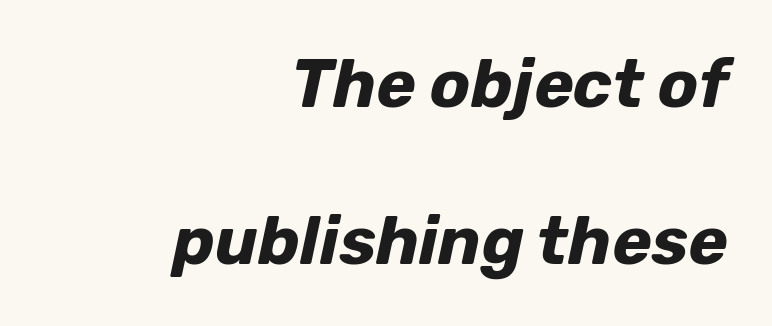
Alignment: flush right. The passage shown is typed in a proportional face where columns would drift. The horizontal fit of the characters is conventional and even. This is oblique type, the kind used for emphasis or titles. A clean baseline with only descenders dipping below it. The vertical gap from one line to the next is large.
